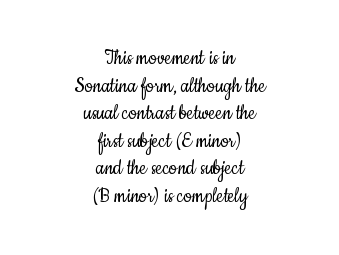
{"bold": "no", "underline": "no", "align": "center", "line_spacing_ratio": 1.2, "letter_spacing": "normal", "letter_spacing_em": 0.0, "glyph_px": 23}
